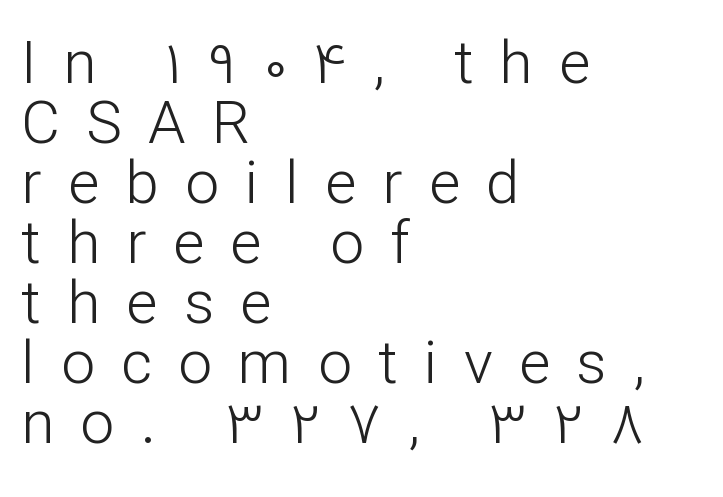
The image shows 60 px light sans-serif type, upright; set left-aligned, tight line spacing (1.0x), unusually wide letter spacing (+0.44 em), not underlined; low stroke contrast and a medium x-height.
